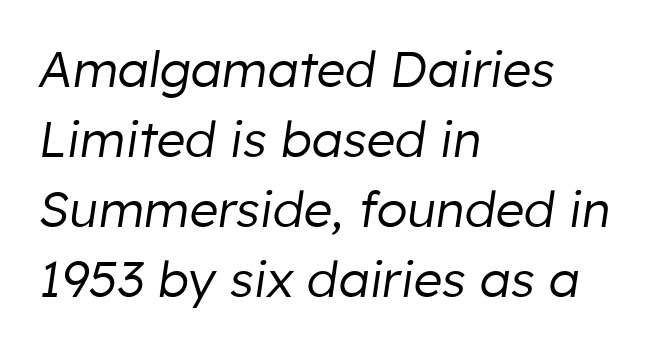
Q: Is the text bold? A: No.
Q: Is the text italic (slanted)? A: Yes, it leans right by about 8 degrees.
Q: Is the text underlined? A: No.
Q: How is the paragraph aligned? A: Left-aligned.
Q: Is the spacing between letters normal or unusually wide? A: Normal.
Q: Is the spacing between lines tight, normal or loose? A: Normal.
Q: Width (condensed, normal, or wide)? A: Normal.
Q: Stroke contrast? A: Low.
Q: x-height? A: Medium.
Q: Monospaced? A: No.
